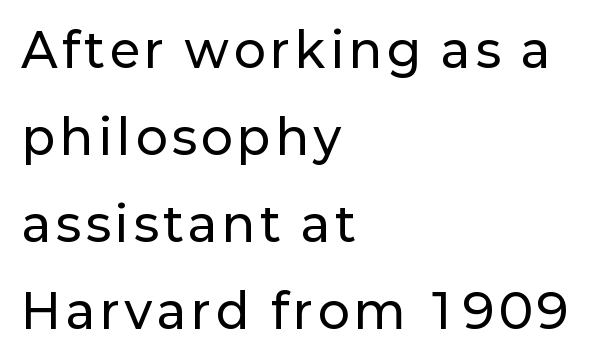
Q: Is the text italic (slanted)? A: No, it is upright.
Q: Is the typeface a serif or a sans-serif typeface? A: Sans-serif.
Q: Is the text underlined? A: No.
Q: How is the paragraph aligned? A: Left-aligned.
Q: Width (condensed, normal, or wide)? A: Normal.
Q: Stroke contrast? A: Low.
Q: x-height? A: Medium.
Q: Monospaced? A: No.
